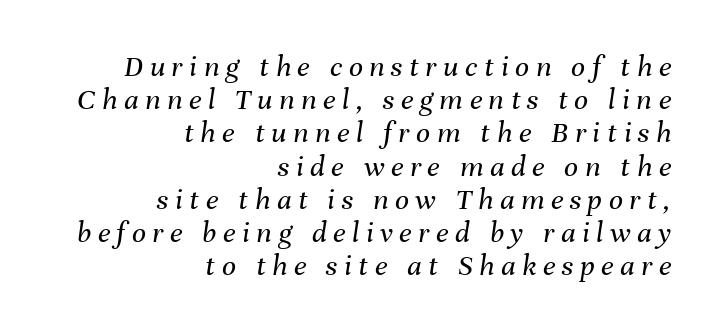
{"italic": "yes", "lean": "right", "slant_degrees": 8, "bold": "no", "weight": "regular", "width": "normal", "stroke_contrast": "medium", "x_height": "medium", "monospaced": "no", "underline": "no", "align": "right", "line_spacing": "tight", "line_spacing_ratio": 1.07, "letter_spacing": "wide", "letter_spacing_em": 0.21, "glyph_px": 31}
